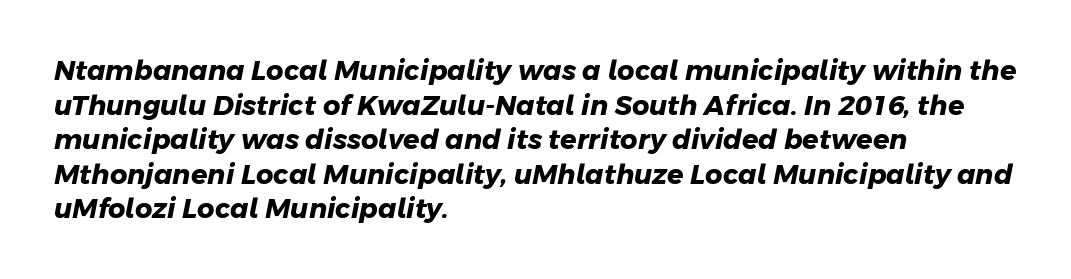
{"bold": "yes", "underline": "no", "align": "left", "line_spacing": "normal", "line_spacing_ratio": 1.28, "letter_spacing": "normal", "letter_spacing_em": 0.0, "glyph_px": 27}
